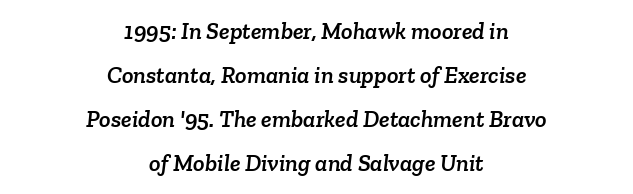
Inter-character spacing is left at the font's built-in metrics. Anything drawn beneath the words? Only blank space. Both edges are ragged and mirror each other, which tells us the setting is centered.
